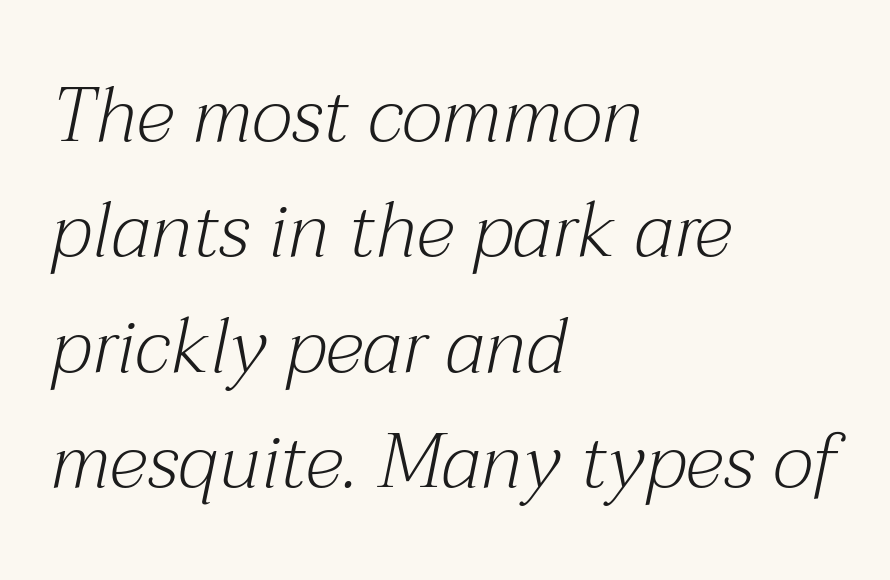
Q: Is the text bold? A: No.
Q: Is the text italic (slanted)? A: Yes, it leans right by about 12 degrees.
Q: Is the typeface a serif or a sans-serif typeface? A: Serif.
Q: Is the text underlined? A: No.
Q: How is the paragraph aligned? A: Left-aligned.
Q: Is the spacing between letters normal or unusually wide? A: Normal.
Q: Is the spacing between lines tight, normal or loose? A: Normal.
Q: Width (condensed, normal, or wide)? A: Normal.
Q: Stroke contrast? A: Medium.
Q: x-height? A: Medium.
Q: Monospaced? A: No.
